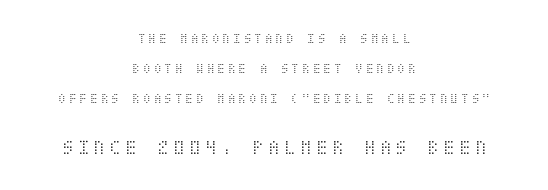
Q: Is the text bold? A: No.
Q: Is the text italic (slanted)? A: No, it is upright.
Q: Is the text underlined? A: No.
Q: How is the paragraph aligned? A: Centered.
Q: Is the spacing between letters normal or unusually wide? A: Unusually wide.
Q: Is the spacing between lines tight, normal or loose? A: Loose.
Q: Which block of text is set in a larger size, the first (top) or the second (bottom)? A: The second (bottom) one.
